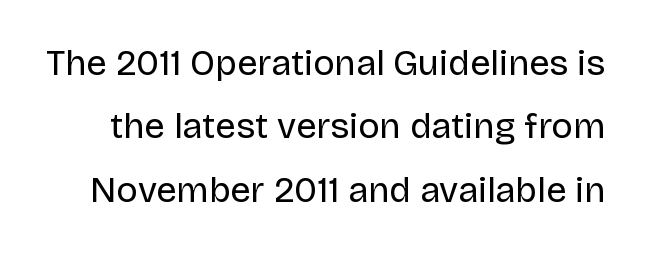
{"serif": "no", "italic": "no", "bold": "no", "weight": "regular", "width": "normal", "stroke_contrast": "low", "x_height": "large", "monospaced": "no", "underline": "no", "line_spacing_ratio": 1.76, "letter_spacing": "normal", "letter_spacing_em": 0.0, "glyph_px": 36}
